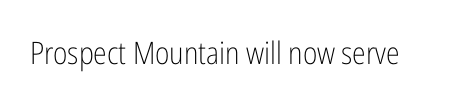
{"serif": "no", "italic": "no", "bold": "no", "weight": "light", "width": "condensed", "stroke_contrast": "low", "x_height": "medium", "monospaced": "no", "underline": "no", "letter_spacing": "normal", "letter_spacing_em": 0.0, "glyph_px": 31}
